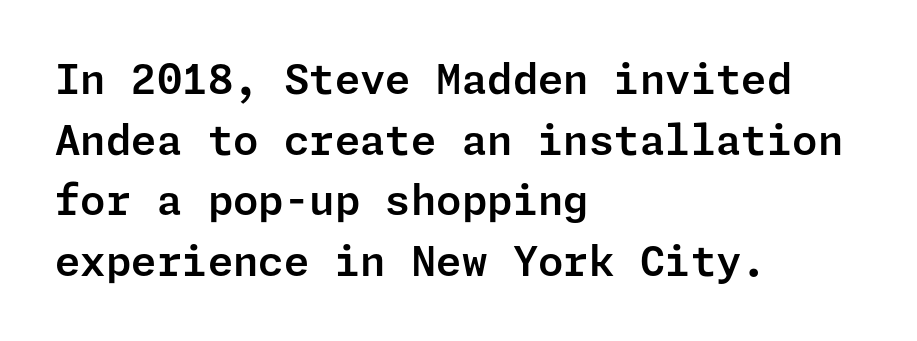
Summary of vertical rhythm: regular, with standard interline spacing. Each line starts at the same left margin while the right side varies. The space directly below the letters is spotless. The letters carry no serifs — their stems end cleanly without finishing strokes. In terms of letterspacing, this is plain default setting. The lettering stays uniformly vertical, giving the passage a roman look.
